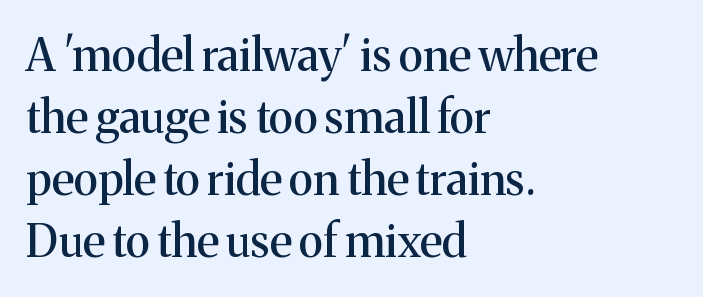
{"serif": "yes", "italic": "no", "width": "normal", "stroke_contrast": "medium", "x_height": "medium", "monospaced": "no", "underline": "no", "align": "left", "line_spacing": "normal", "line_spacing_ratio": 1.38, "letter_spacing": "normal", "letter_spacing_em": 0.0, "glyph_px": 45}
